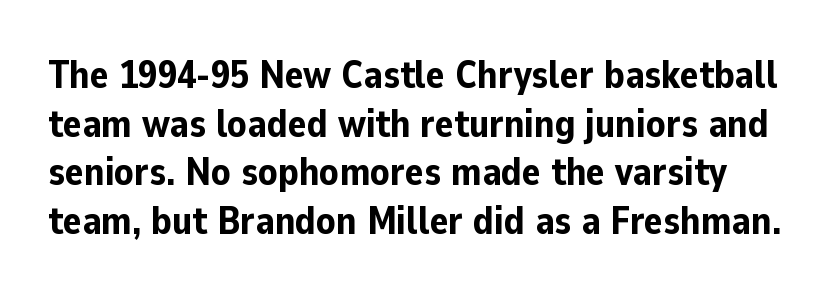
{"serif": "no", "italic": "no", "bold": "yes", "weight": "bold", "width": "normal", "stroke_contrast": "low", "x_height": "medium", "monospaced": "no", "underline": "no", "line_spacing": "normal", "line_spacing_ratio": 1.25, "letter_spacing": "normal", "letter_spacing_em": 0.0, "glyph_px": 39}
